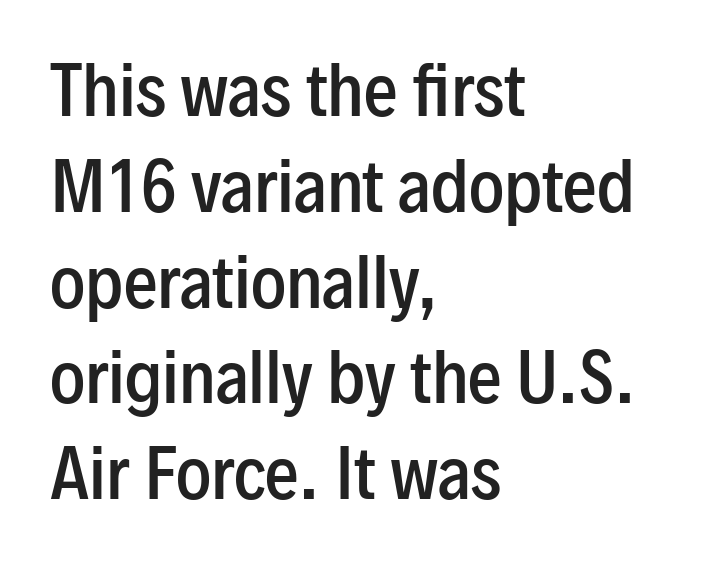
{"serif": "no", "italic": "no", "bold": "semi", "weight": "semibold", "width": "condensed", "stroke_contrast": "low", "x_height": "medium", "monospaced": "no", "underline": "no", "align": "left", "line_spacing": "normal", "line_spacing_ratio": 1.43, "letter_spacing": "normal", "letter_spacing_em": 0.0, "glyph_px": 67}
